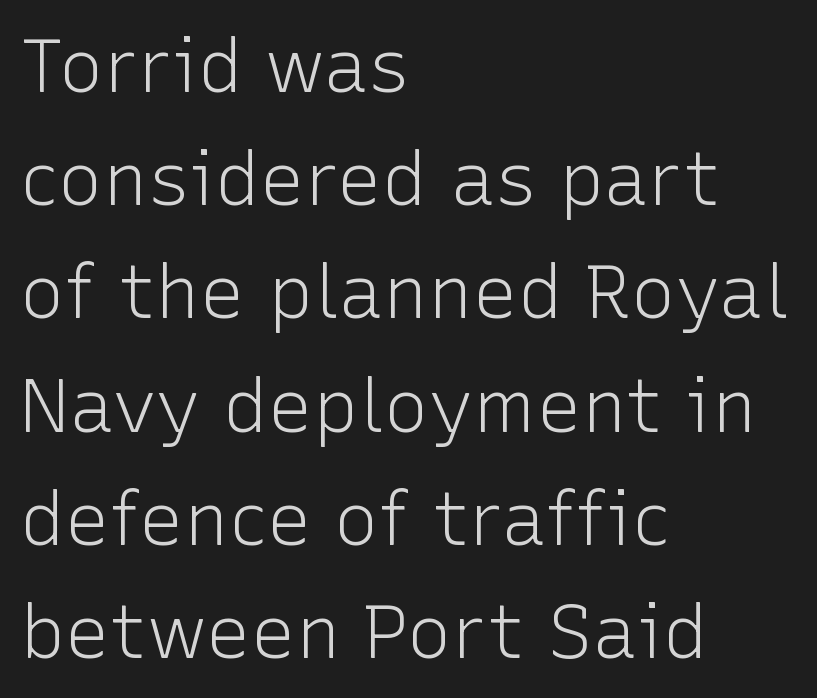
Q: Is the text bold? A: No.
Q: Is the text italic (slanted)? A: No, it is upright.
Q: Is the typeface a serif or a sans-serif typeface? A: Sans-serif.
Q: Is the text underlined? A: No.
Q: How is the paragraph aligned? A: Left-aligned.
Q: Is the spacing between letters normal or unusually wide? A: Normal.
Q: Is the spacing between lines tight, normal or loose? A: Normal.
Q: Width (condensed, normal, or wide)? A: Normal.
Q: Stroke contrast? A: Low.
Q: x-height? A: Medium.
Q: Monospaced? A: No.
